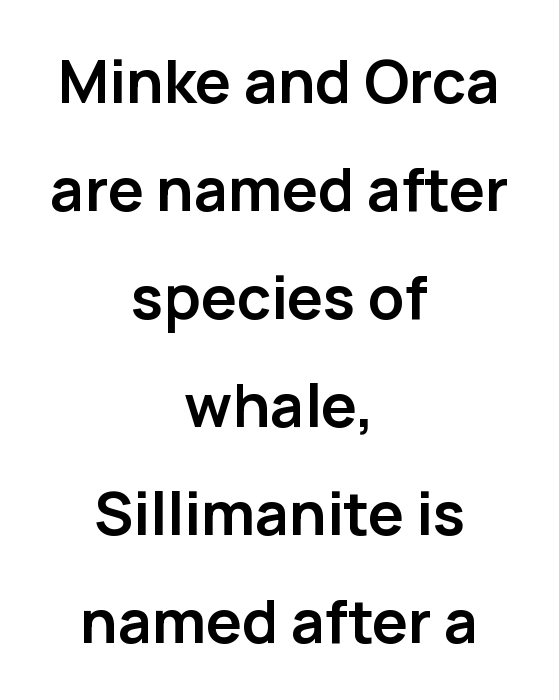
{"serif": "no", "italic": "no", "bold": "yes", "weight": "semibold", "width": "normal", "stroke_contrast": "low", "x_height": "medium", "monospaced": "no", "underline": "no", "align": "center", "line_spacing_ratio": 1.8, "letter_spacing": "normal", "letter_spacing_em": 0.0, "glyph_px": 60}
